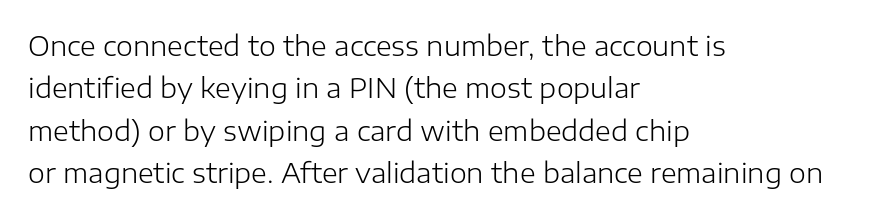
The image shows 27 px text type, upright; set left-aligned, normal line spacing (1.57x), normal letter spacing, not underlined.
